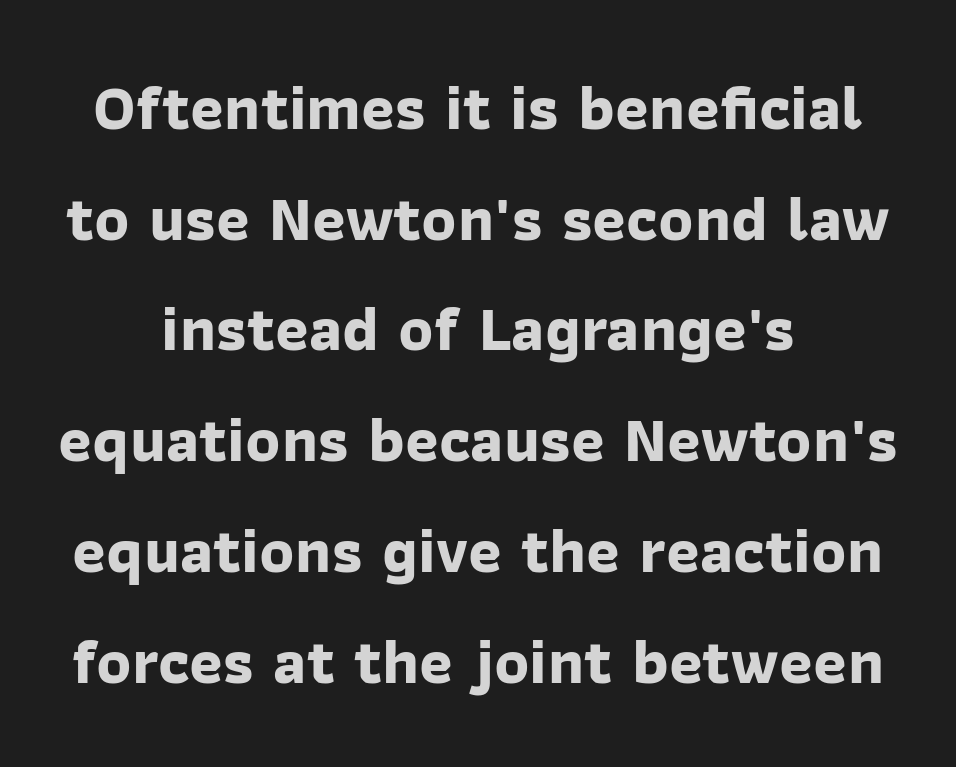
Q: Is the text bold? A: Yes.
Q: Is the typeface a serif or a sans-serif typeface? A: Sans-serif.
Q: Is the text underlined? A: No.
Q: How is the paragraph aligned? A: Centered.
Q: Is the spacing between letters normal or unusually wide? A: Normal.
Q: Width (condensed, normal, or wide)? A: Normal.
Q: Stroke contrast? A: Low.
Q: x-height? A: Medium.
Q: Monospaced? A: No.
